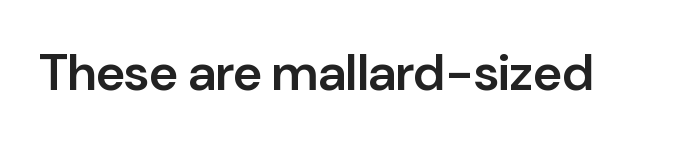
Q: Is the text bold? A: Semi-bold.
Q: Is the text italic (slanted)? A: No, it is upright.
Q: Is the typeface a serif or a sans-serif typeface? A: Sans-serif.
Q: Is the text underlined? A: No.
Q: Is the spacing between letters normal or unusually wide? A: Normal.
Q: Width (condensed, normal, or wide)? A: Normal.
Q: Stroke contrast? A: Low.
Q: x-height? A: Medium.
Q: Monospaced? A: No.
